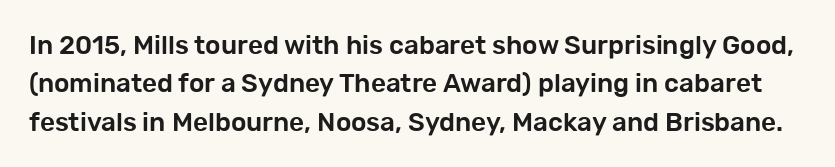
{"italic": "no", "underline": "no", "line_spacing": "normal", "line_spacing_ratio": 1.48, "letter_spacing": "normal", "letter_spacing_em": 0.0, "glyph_px": 26}
